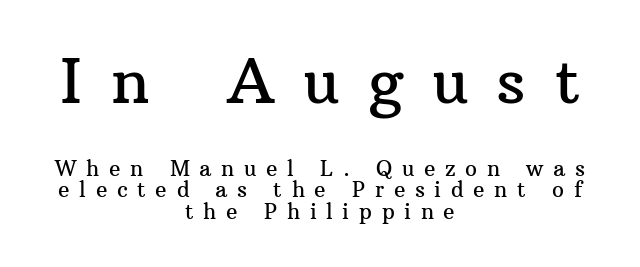
{"serif": "yes", "italic": "no", "width": "normal", "stroke_contrast": "medium", "x_height": "medium", "monospaced": "no", "underline": "no", "align": "center", "line_spacing": "tight", "line_spacing_ratio": 1.02, "letter_spacing": "wide", "letter_spacing_em": 0.46, "larger_block": "first", "size_ratio": 2.95, "glyph_px": 62}
